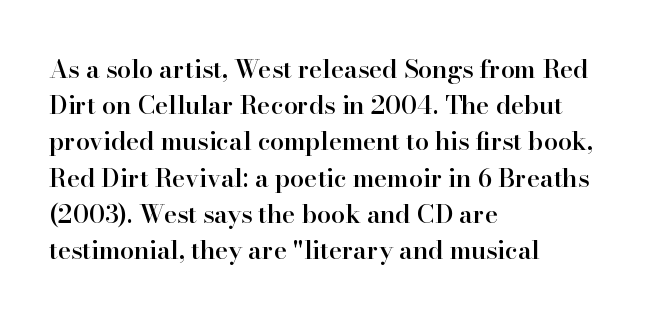
Q: Is the text bold? A: Semi-bold.
Q: Is the text italic (slanted)? A: No, it is upright.
Q: Is the text underlined? A: No.
Q: How is the paragraph aligned? A: Left-aligned.
Q: Is the spacing between letters normal or unusually wide? A: Normal.
Q: Is the spacing between lines tight, normal or loose? A: Normal.
